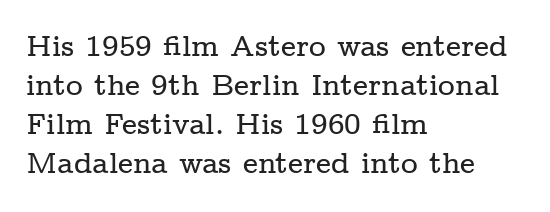
These lines are set flush left with a ragged right edge. The zone under the glyphs is completely vacant. Tracking value appears to be zero — textbook default spacing. The typography opts for an upright posture over an oblique one.
